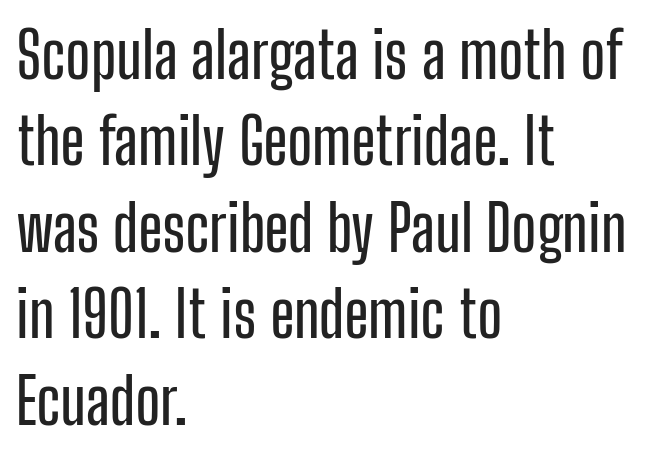
Q: Is the text italic (slanted)? A: No, it is upright.
Q: Is the typeface a serif or a sans-serif typeface? A: Sans-serif.
Q: Is the text underlined? A: No.
Q: How is the paragraph aligned? A: Left-aligned.
Q: Is the spacing between letters normal or unusually wide? A: Normal.
Q: Is the spacing between lines tight, normal or loose? A: Normal.
Q: Width (condensed, normal, or wide)? A: Condensed.
Q: Stroke contrast? A: Low.
Q: x-height? A: Medium.
Q: Monospaced? A: No.
